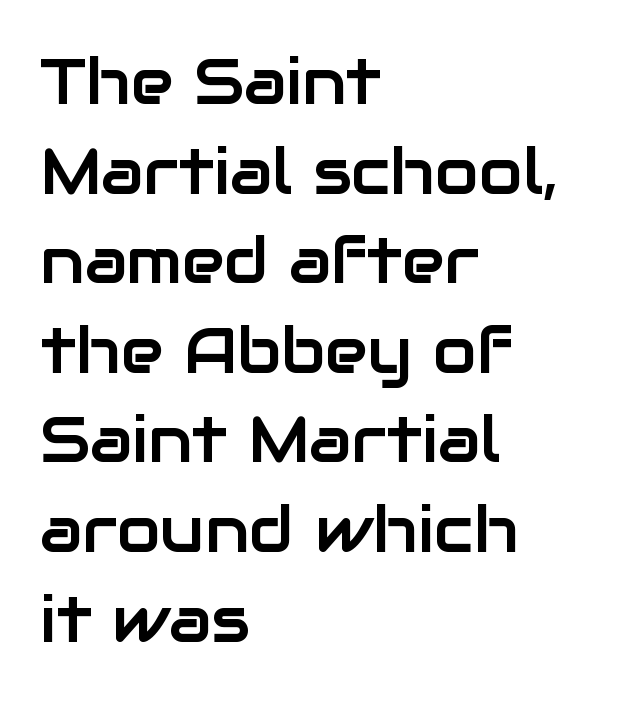
{"serif": "no", "italic": "no", "width": "normal", "stroke_contrast": "low", "x_height": "medium", "monospaced": "no", "underline": "no", "align": "left", "line_spacing": "normal", "line_spacing_ratio": 1.4, "letter_spacing": "normal", "letter_spacing_em": 0.0, "glyph_px": 64}
